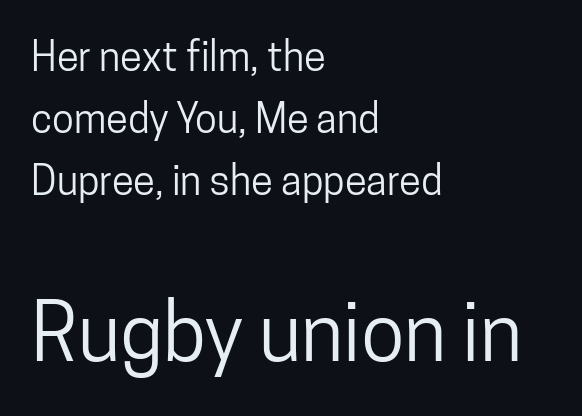
The image shows 80 px condensed sans-serif type, upright; set left-aligned, normal line spacing (1.55x), normal letter spacing, not underlined; the second (bottom) block is 2.0x larger; low stroke contrast and a medium x-height.
